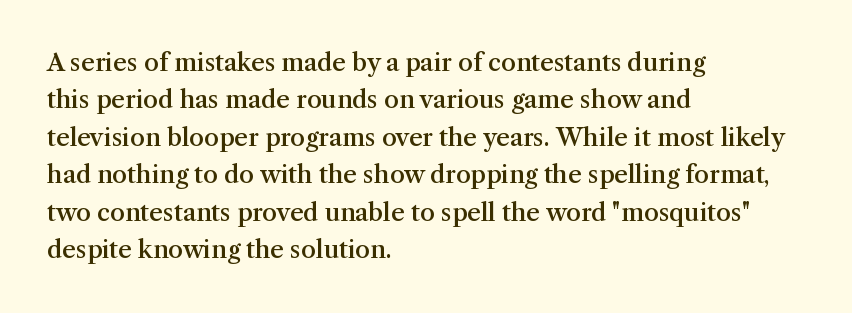
{"italic": "no", "bold": "semi", "underline": "no", "align": "left", "line_spacing": "normal", "line_spacing_ratio": 1.56, "letter_spacing": "normal", "letter_spacing_em": 0.0, "glyph_px": 24}
